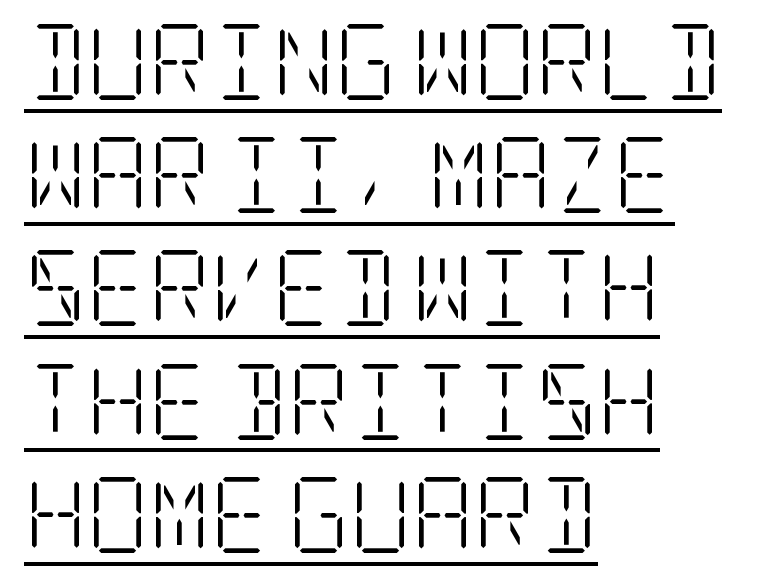
Q: Is the text bold? A: No.
Q: Is the text italic (slanted)? A: No, it is upright.
Q: Is the typeface a serif or a sans-serif typeface? A: Serif.
Q: Is the text underlined? A: Yes.
Q: How is the paragraph aligned? A: Left-aligned.
Q: Is the spacing between letters normal or unusually wide? A: Normal.
Q: Is the spacing between lines tight, normal or loose? A: Normal.
Q: Width (condensed, normal, or wide)? A: Condensed.
Q: Stroke contrast? A: Low.
Q: x-height? A: Large.
